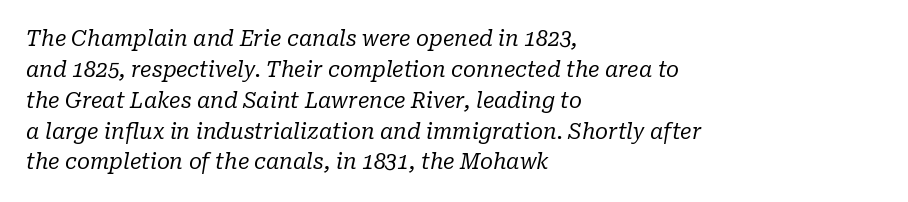
Q: Is the text bold? A: No.
Q: Is the text italic (slanted)? A: Yes, it leans right by about 10 degrees.
Q: Is the text underlined? A: No.
Q: How is the paragraph aligned? A: Left-aligned.
Q: Is the spacing between letters normal or unusually wide? A: Normal.
Q: Is the spacing between lines tight, normal or loose? A: Normal.
